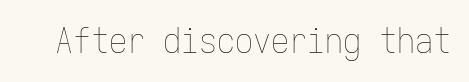
The image shows 36 px thin, condensed type, upright, monospaced; set normal letter spacing, not underlined; low stroke contrast and a medium x-height.
